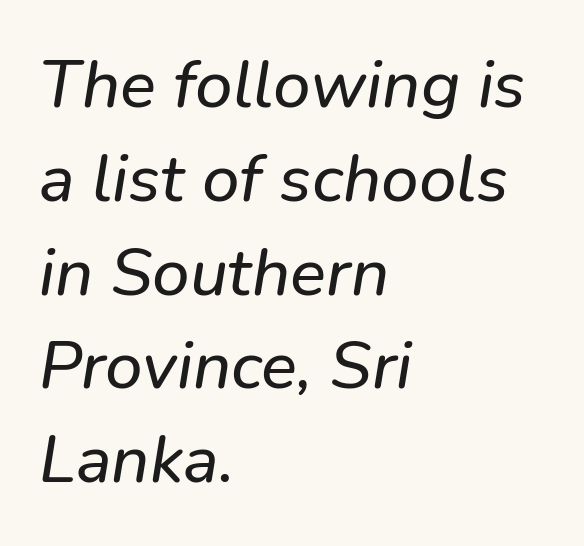
The image shows 67 px text type, italic (leaning right); set left-aligned, normal line spacing (1.4x), normal letter spacing, not underlined; low stroke contrast and a medium x-height.
